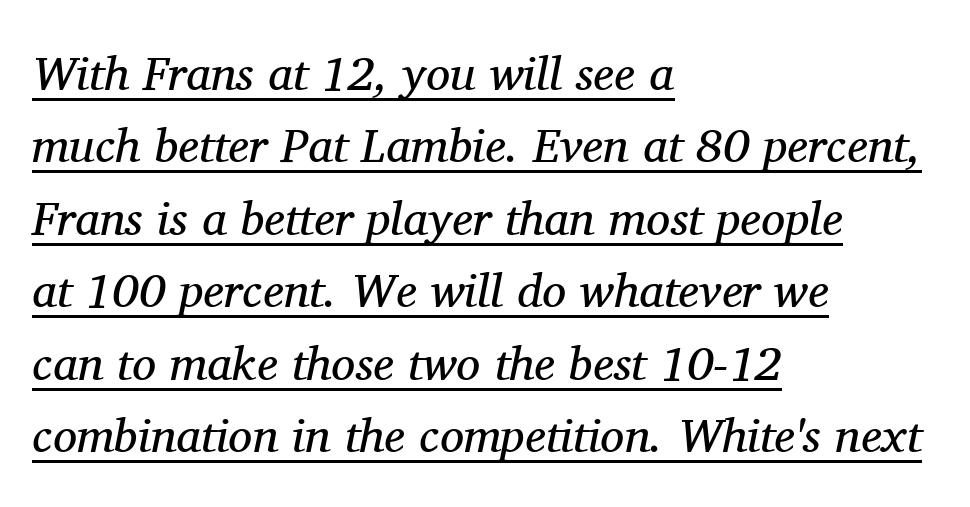
Q: Is the text bold? A: No.
Q: Is the text italic (slanted)? A: Yes, it leans right by about 11 degrees.
Q: Is the typeface a serif or a sans-serif typeface? A: Serif.
Q: Is the text underlined? A: Yes.
Q: How is the paragraph aligned? A: Left-aligned.
Q: Is the spacing between letters normal or unusually wide? A: Normal.
Q: Is the spacing between lines tight, normal or loose? A: Normal.
Q: Width (condensed, normal, or wide)? A: Normal.
Q: Stroke contrast? A: Medium.
Q: x-height? A: Medium.
Q: Monospaced? A: No.
